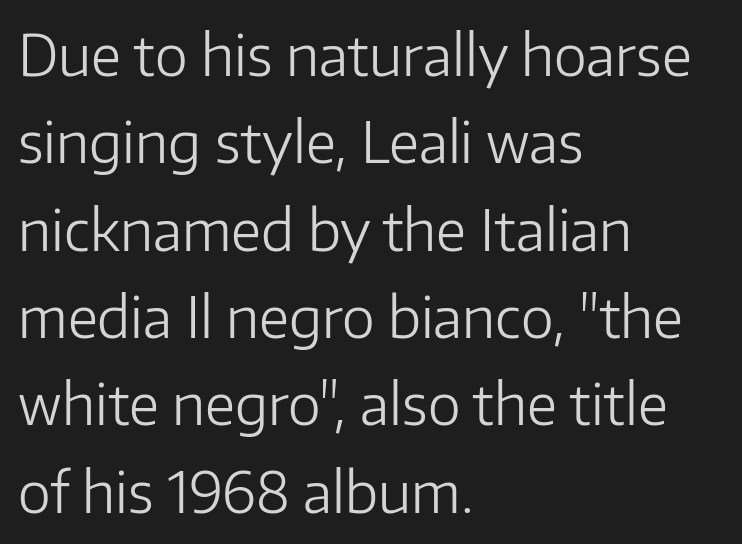
{"serif": "no", "italic": "no", "bold": "no", "weight": "light", "width": "normal", "stroke_contrast": "low", "x_height": "medium", "monospaced": "no", "underline": "no", "align": "left", "line_spacing": "normal", "line_spacing_ratio": 1.56, "letter_spacing": "normal", "letter_spacing_em": 0.0, "glyph_px": 56}
